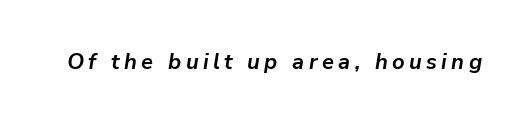
Q: Is the text bold? A: Yes.
Q: Is the text italic (slanted)? A: Yes, it leans right by about 9 degrees.
Q: Is the text underlined? A: No.
Q: Is the spacing between letters normal or unusually wide? A: Unusually wide.
